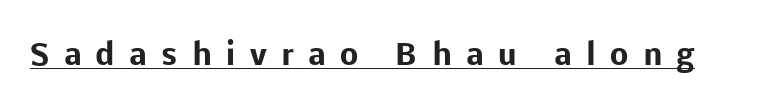
The image shows 29 px heavy sans-serif type, upright; set unusually wide letter spacing (+0.49 em), underlined; low stroke contrast and a medium x-height.
